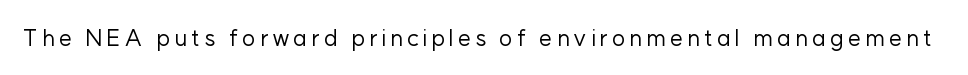
{"italic": "no", "bold": "no", "underline": "no", "glyph_px": 23}
